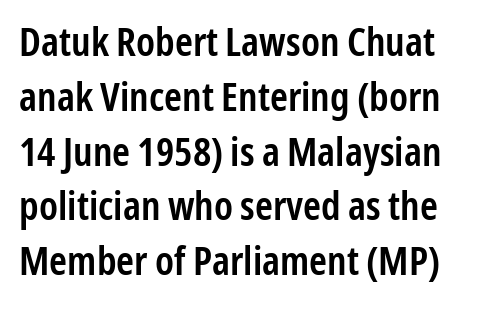
{"serif": "no", "italic": "no", "bold": "semi", "weight": "semibold", "width": "condensed", "stroke_contrast": "low", "x_height": "medium", "monospaced": "no", "underline": "no", "line_spacing": "normal", "line_spacing_ratio": 1.37, "letter_spacing": "normal", "letter_spacing_em": 0.0, "glyph_px": 40}
